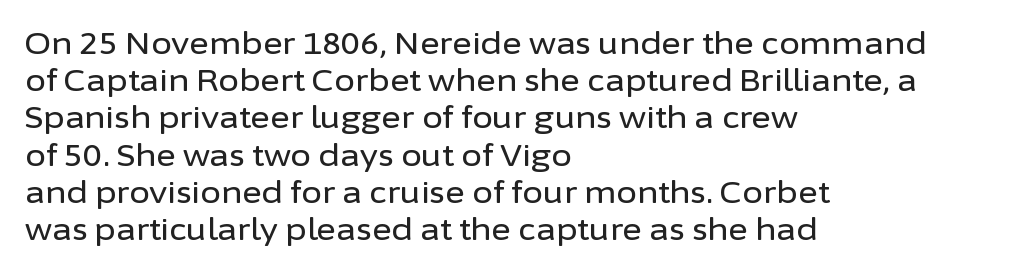
The image shows 30 px sans-serif type, upright; set left-aligned, line spacing 1.24x, normal letter spacing, not underlined; low stroke contrast and a medium x-height.
